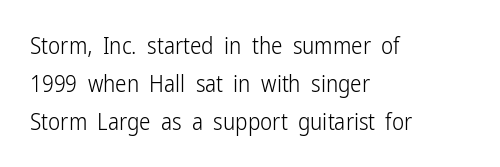
The strip under each line holds only bare page. Each stroke keeps to a modest, everyday thickness or less. The letters sit at their default tracking, neither squeezed nor spread. Posture: vertical.
